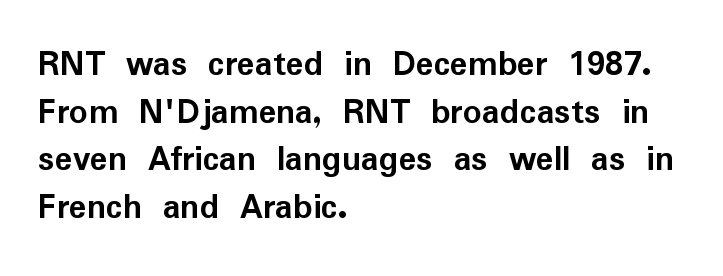
Q: Is the text bold? A: Yes.
Q: Is the text italic (slanted)? A: No, it is upright.
Q: Is the typeface a serif or a sans-serif typeface? A: Sans-serif.
Q: Is the text underlined? A: No.
Q: How is the paragraph aligned? A: Left-aligned.
Q: Is the spacing between letters normal or unusually wide? A: Normal.
Q: Is the spacing between lines tight, normal or loose? A: Normal.
Q: Width (condensed, normal, or wide)? A: Normal.
Q: Stroke contrast? A: Low.
Q: x-height? A: Medium.
Q: Monospaced? A: No.
